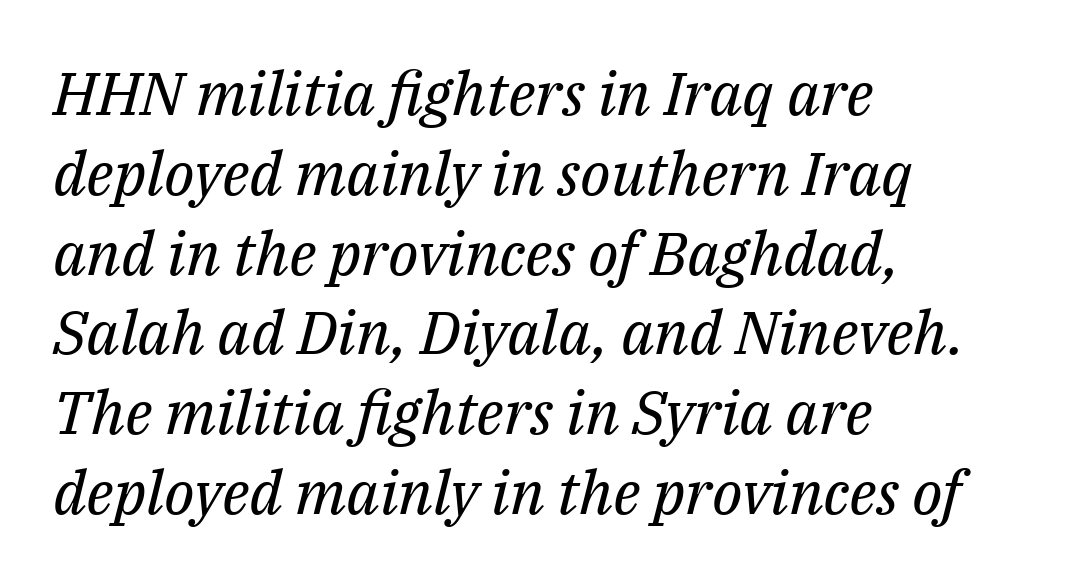
{"serif": "yes", "italic": "yes", "lean": "right", "slant_degrees": 14, "bold": "no", "weight": "regular", "width": "normal", "stroke_contrast": "medium", "x_height": "medium", "monospaced": "no", "underline": "no", "align": "left", "line_spacing": "normal", "line_spacing_ratio": 1.33, "letter_spacing": "normal", "letter_spacing_em": 0.0, "glyph_px": 60}
